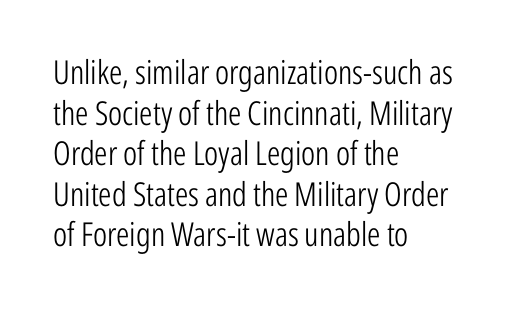
Unmarked baselines from the first word to the last. Every row of glyphs begins at an identical x-position on the left. Honestly, the letter spacing is just normal — you wouldn't notice it. Weight: in the light-to-regular range. Every stem runs plumb, perpendicular to the baseline.
